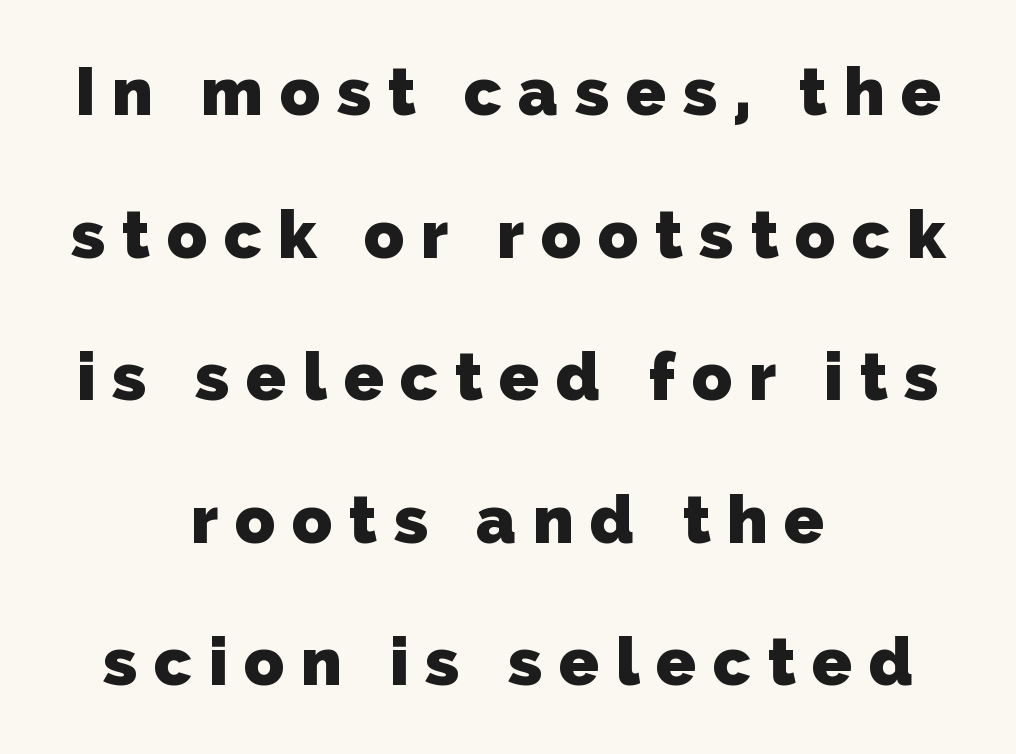
{"serif": "no", "bold": "yes", "weight": "heavy", "width": "normal", "stroke_contrast": "low", "x_height": "medium", "monospaced": "no", "underline": "no", "align": "center", "line_spacing": "loose", "line_spacing_ratio": 2.16, "letter_spacing": "wide", "letter_spacing_em": 0.25, "glyph_px": 66}
